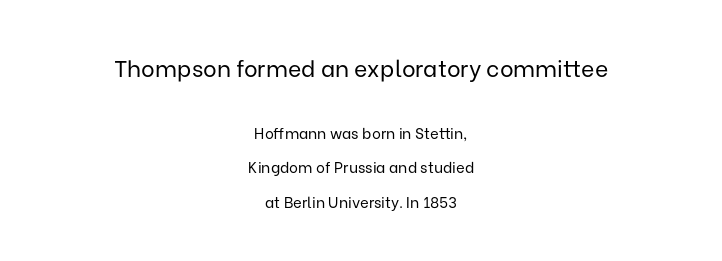
The image shows 23 px text type, upright; set centered, loose line spacing (2.31x), normal letter spacing, not underlined; the first (top) block is 1.53x larger.
